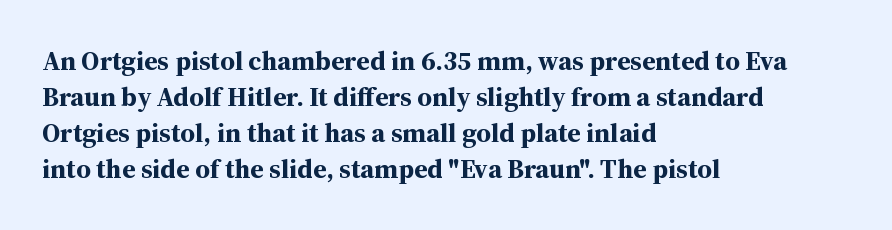
{"italic": "no", "bold": "yes", "underline": "no", "align": "left", "line_spacing": "normal", "line_spacing_ratio": 1.33, "letter_spacing": "normal", "letter_spacing_em": 0.0, "glyph_px": 27}
